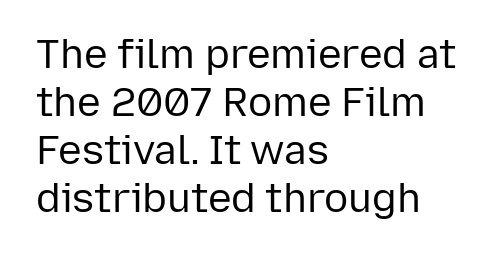
Q: Is the text bold? A: No.
Q: Is the text italic (slanted)? A: No, it is upright.
Q: Is the typeface a serif or a sans-serif typeface? A: Sans-serif.
Q: Is the text underlined? A: No.
Q: How is the paragraph aligned? A: Left-aligned.
Q: Is the spacing between letters normal or unusually wide? A: Normal.
Q: Width (condensed, normal, or wide)? A: Normal.
Q: Stroke contrast? A: Low.
Q: x-height? A: Medium.
Q: Monospaced? A: No.
